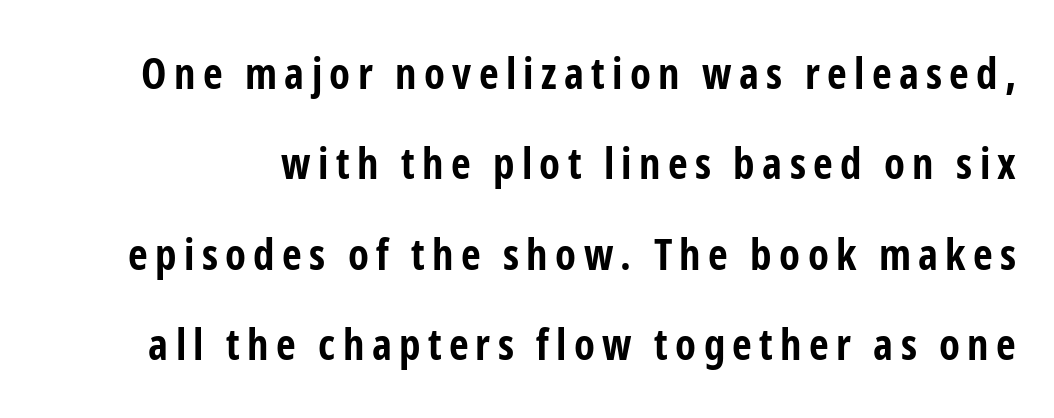
Set as a true bold cut, around the 700 mark. Does the lettering tilt? It doesn't — this is upright. The vertical gap from one line to the next is large. Descenders are the only things crossing below the line. Serif or sans? Sans — the stroke terminals are bare.
